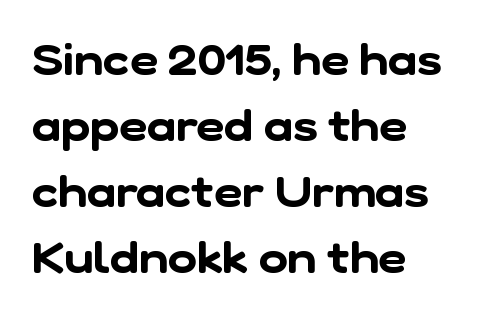
This sample has the flowing, uneven cadence of proportional lettering. Check under the words: just untouched page. What kind of face is this? One without serifs — a sans. Inter-character spacing is left at the font's built-in metrics. Evenly set lines give the paragraph a standard silhouette.
